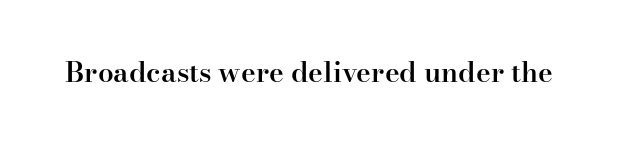
Q: Is the text bold? A: Semi-bold.
Q: Is the text italic (slanted)? A: No, it is upright.
Q: Is the typeface a serif or a sans-serif typeface? A: Serif.
Q: Is the text underlined? A: No.
Q: Is the spacing between letters normal or unusually wide? A: Normal.
Q: Width (condensed, normal, or wide)? A: Normal.
Q: Stroke contrast? A: High.
Q: x-height? A: Small.
Q: Monospaced? A: No.
